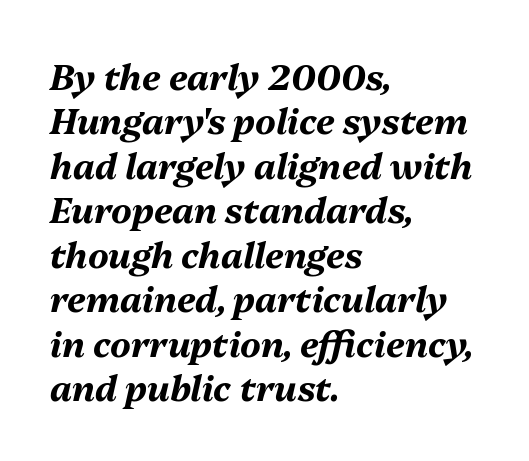
Q: Is the text bold? A: Yes.
Q: Is the text italic (slanted)? A: Yes, it leans right by about 13 degrees.
Q: Is the text underlined? A: No.
Q: How is the paragraph aligned? A: Left-aligned.
Q: Is the spacing between letters normal or unusually wide? A: Normal.
Q: Is the spacing between lines tight, normal or loose? A: Normal.
Q: Width (condensed, normal, or wide)? A: Normal.
Q: Stroke contrast? A: Medium.
Q: x-height? A: Medium.
Q: Monospaced? A: No.
